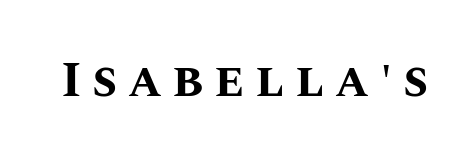
{"italic": "no", "bold": "yes", "weight": "bold", "width": "normal", "stroke_contrast": "medium", "x_height": "large", "monospaced": "no", "underline": "no", "letter_spacing": "wide", "letter_spacing_em": 0.21, "glyph_px": 50}
